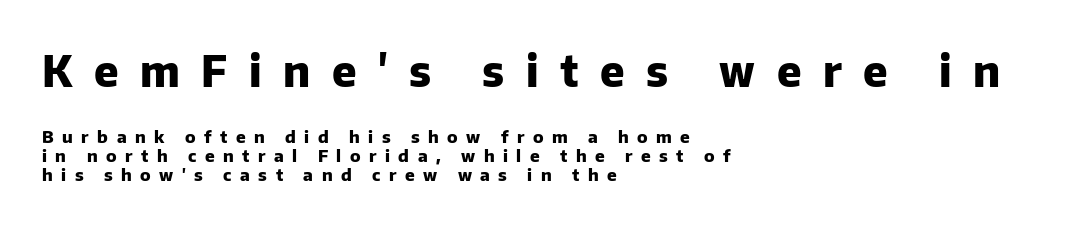
Q: Is the text bold? A: Yes.
Q: Is the text italic (slanted)? A: No, it is upright.
Q: Is the typeface a serif or a sans-serif typeface? A: Sans-serif.
Q: Is the text underlined? A: No.
Q: How is the paragraph aligned? A: Left-aligned.
Q: Is the spacing between letters normal or unusually wide? A: Unusually wide.
Q: Is the spacing between lines tight, normal or loose? A: Tight.
Q: Which block of text is set in a larger size, the first (top) or the second (bottom)? A: The first (top) one.
Q: Width (condensed, normal, or wide)? A: Normal.
Q: Stroke contrast? A: Low.
Q: x-height? A: Medium.
Q: Monospaced? A: No.
